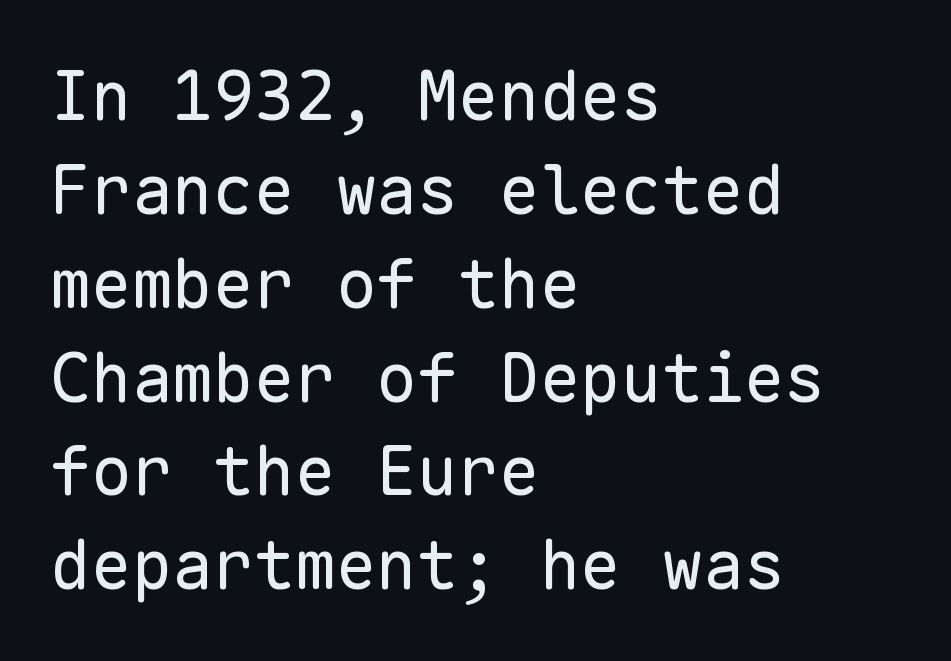
The lettering stays uniformly vertical, giving the passage a roman look. This sample keeps an unexceptional amount of space between lines. Each letter, wide or thin by design, is forced into the same width here. Examine the stroke ends and you'll find no serifs. The passage shown has conventional tracking throughout.
